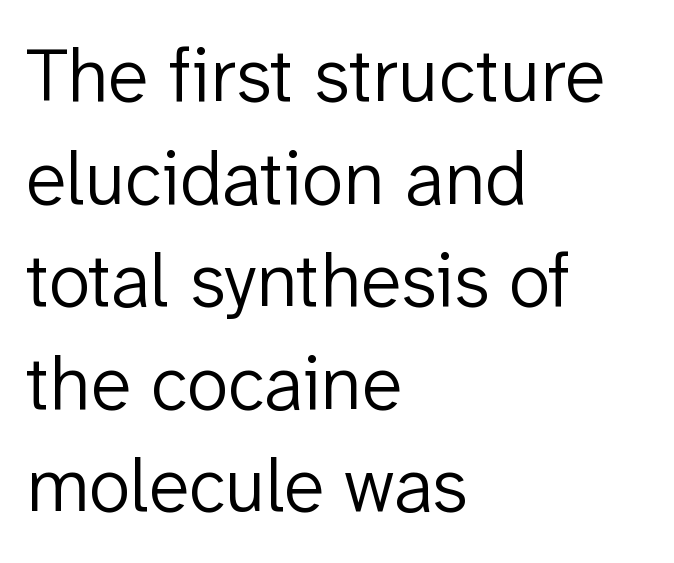
Unbolded letterforms with no extra heft. No feet cap the strokes, marking this as sans-serif type. Left-aligned paragraph, ragged on the right. Note the varied advance widths — an 'i' is clearly narrower than an 'm'. Vertically, the passage feels balanced, rows spaced as you'd expect.
